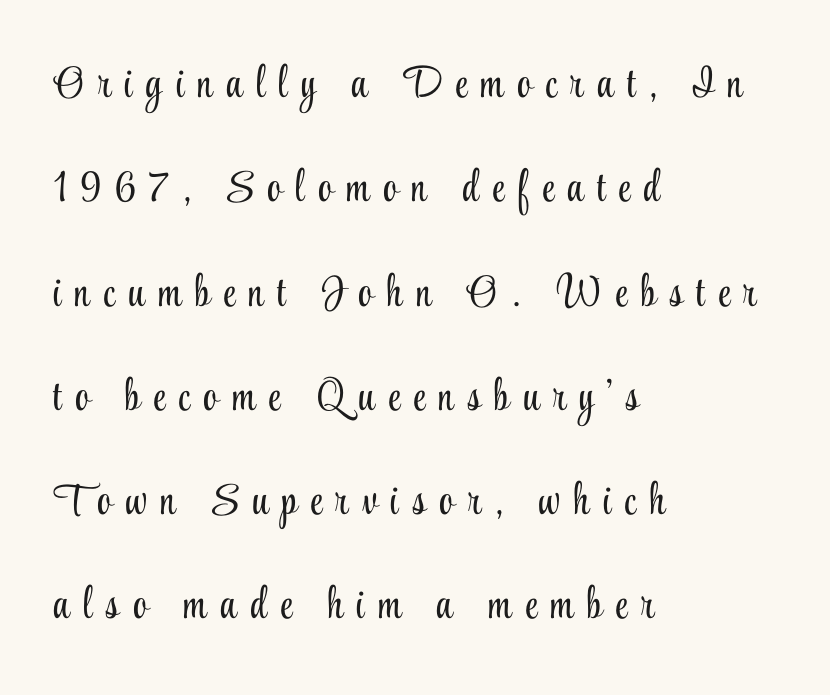
Q: Is the text bold? A: No.
Q: Is the text italic (slanted)? A: Yes.
Q: Is the typeface a serif or a sans-serif typeface? A: Serif.
Q: Is the text underlined? A: No.
Q: How is the paragraph aligned? A: Left-aligned.
Q: Is the spacing between letters normal or unusually wide? A: Unusually wide.
Q: Is the spacing between lines tight, normal or loose? A: Loose.
Q: Width (condensed, normal, or wide)? A: Condensed.
Q: Stroke contrast? A: Low.
Q: x-height? A: Small.
Q: Monospaced? A: No.
